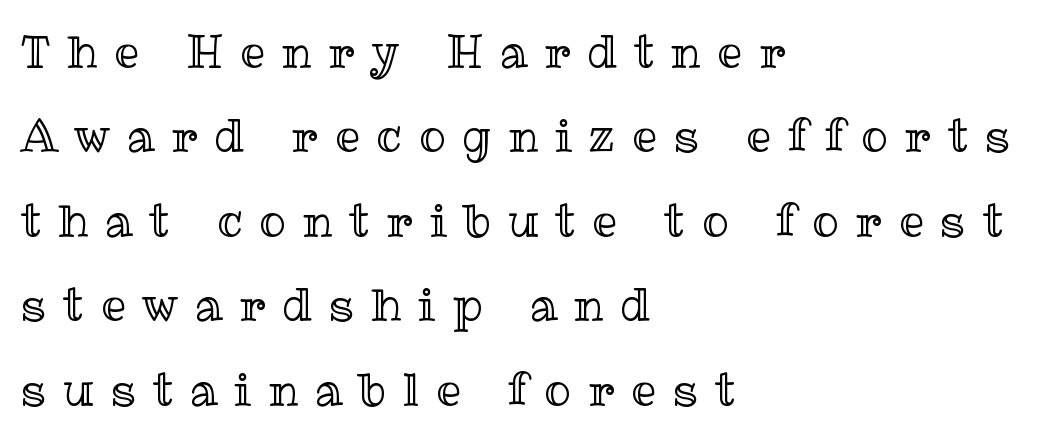
Q: Is the text italic (slanted)? A: No, it is upright.
Q: Is the text underlined? A: No.
Q: How is the paragraph aligned? A: Left-aligned.
Q: Is the spacing between letters normal or unusually wide? A: Unusually wide.
Q: Is the spacing between lines tight, normal or loose? A: Loose.
Q: Width (condensed, normal, or wide)? A: Normal.
Q: x-height? A: Medium.
Q: Monospaced? A: No.
